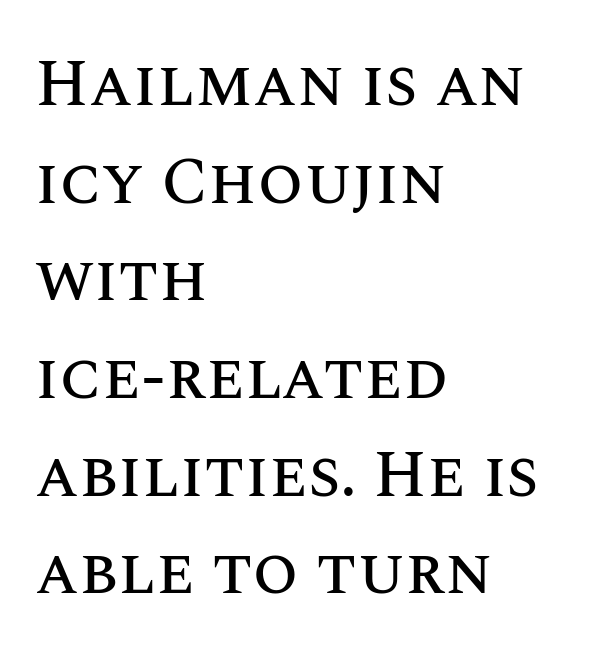
Q: Is the text italic (slanted)? A: No, it is upright.
Q: Is the text underlined? A: No.
Q: How is the paragraph aligned? A: Left-aligned.
Q: Is the spacing between letters normal or unusually wide? A: Normal.
Q: Is the spacing between lines tight, normal or loose? A: Normal.
Q: Width (condensed, normal, or wide)? A: Normal.
Q: Stroke contrast? A: Medium.
Q: x-height? A: Large.
Q: Monospaced? A: No.
